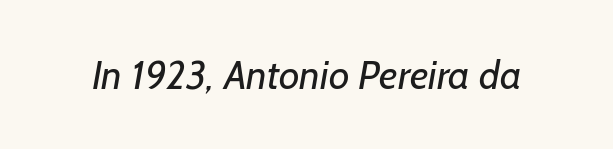
The image shows 40 px regular-weight sans-serif type; set normal letter spacing, not underlined; low stroke contrast and a medium x-height.
